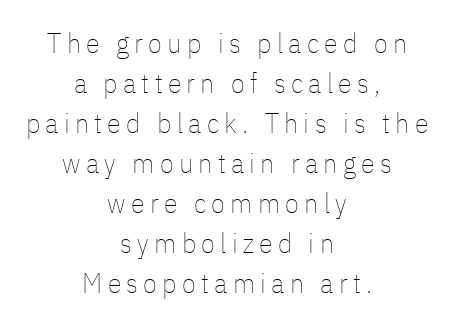
The image shows 28 px thin, condensed type, upright; set centered, normal line spacing (1.43x), not underlined; low stroke contrast and a medium x-height.
